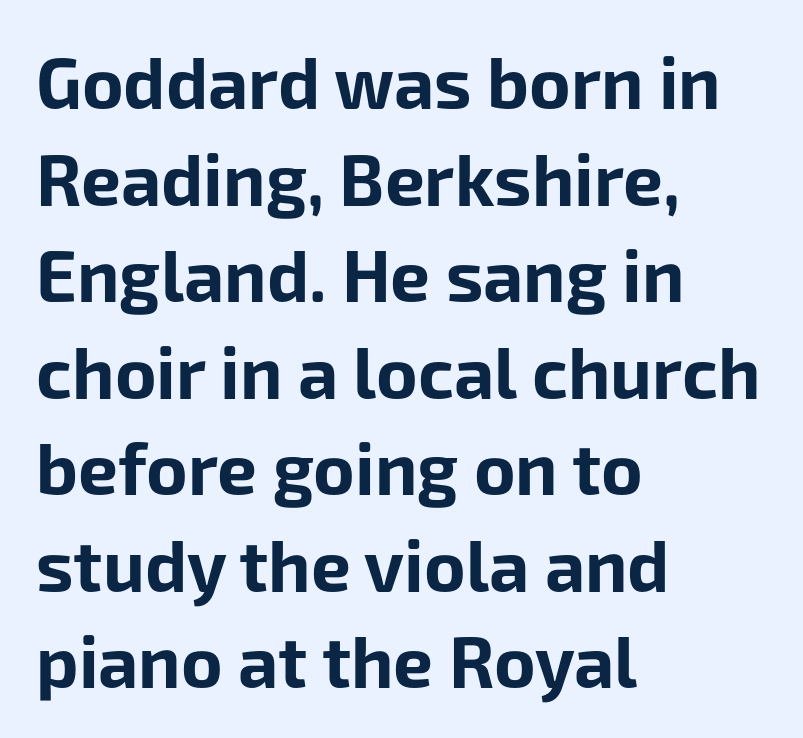
Q: Is the text bold? A: Yes.
Q: Is the text italic (slanted)? A: No, it is upright.
Q: Is the typeface a serif or a sans-serif typeface? A: Sans-serif.
Q: Is the text underlined? A: No.
Q: How is the paragraph aligned? A: Left-aligned.
Q: Is the spacing between letters normal or unusually wide? A: Normal.
Q: Is the spacing between lines tight, normal or loose? A: Normal.
Q: Width (condensed, normal, or wide)? A: Normal.
Q: Stroke contrast? A: Low.
Q: x-height? A: Medium.
Q: Monospaced? A: No.
